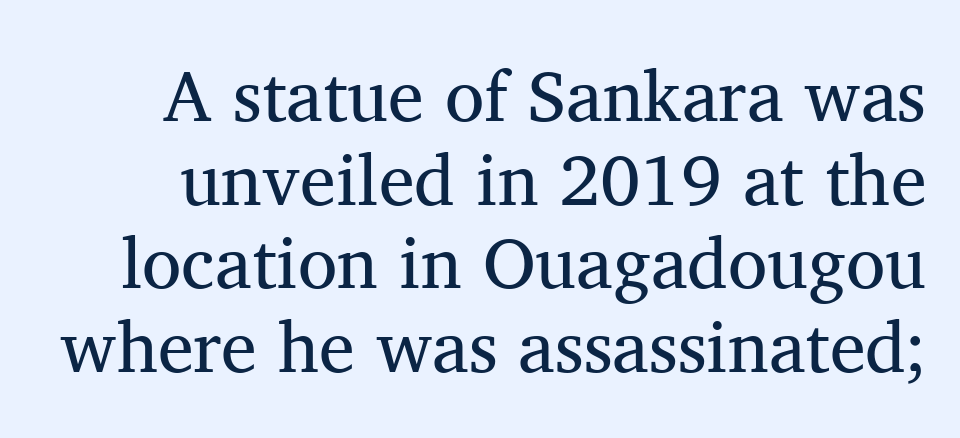
The gaps between neighbouring characters are ordinary and unremarkable. Weight: regular or lighter. Rule under the text: the space is simply empty. Examine the stroke ends and you'll spot serifs. This sample has the flowing, uneven cadence of proportional lettering. Ascenders rise straight up at ninety degrees.
